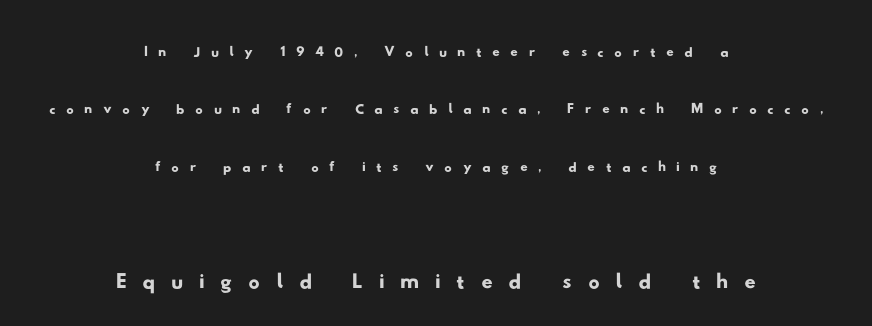
{"serif": "no", "width": "wide", "stroke_contrast": "low", "x_height": "small", "monospaced": "no", "underline": "no", "align": "center", "line_spacing": "normal", "line_spacing_ratio": 1.55, "letter_spacing": "wide", "letter_spacing_em": 0.28, "larger_block": "second", "size_ratio": 1.51, "glyph_px": 56}
